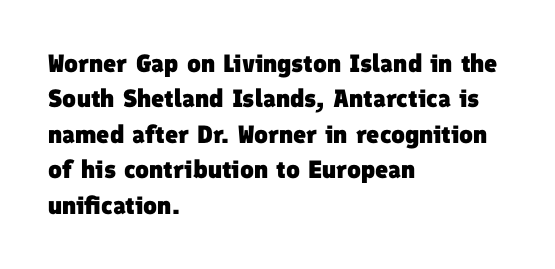
The image shows 25 px bold type; set left-aligned, normal line spacing (1.42x), normal letter spacing, not underlined.
